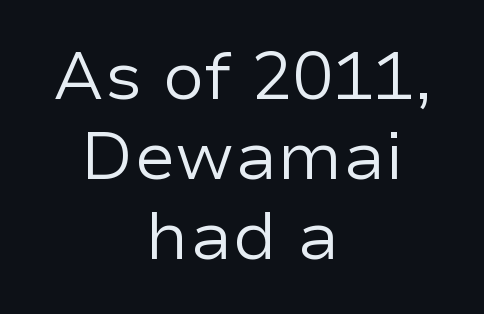
The image shows 68 px regular-weight sans-serif type, upright; set centered, line spacing 1.18x, normal letter spacing, not underlined; low stroke contrast and a medium x-height.
